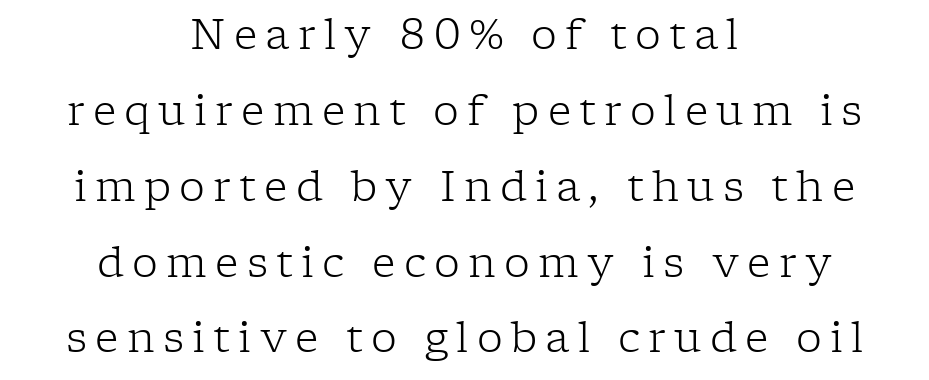
Q: Is the text bold? A: No.
Q: Is the text italic (slanted)? A: No, it is upright.
Q: Is the typeface a serif or a sans-serif typeface? A: Serif.
Q: Is the text underlined? A: No.
Q: How is the paragraph aligned? A: Centered.
Q: Is the spacing between letters normal or unusually wide? A: Unusually wide.
Q: Width (condensed, normal, or wide)? A: Normal.
Q: Stroke contrast? A: Low.
Q: x-height? A: Medium.
Q: Monospaced? A: No.
